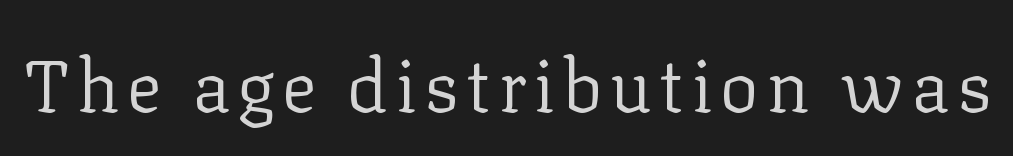
{"serif": "yes", "italic": "no", "bold": "no", "weight": "regular", "width": "normal", "stroke_contrast": "low", "x_height": "medium", "monospaced": "no", "underline": "no", "glyph_px": 73}
